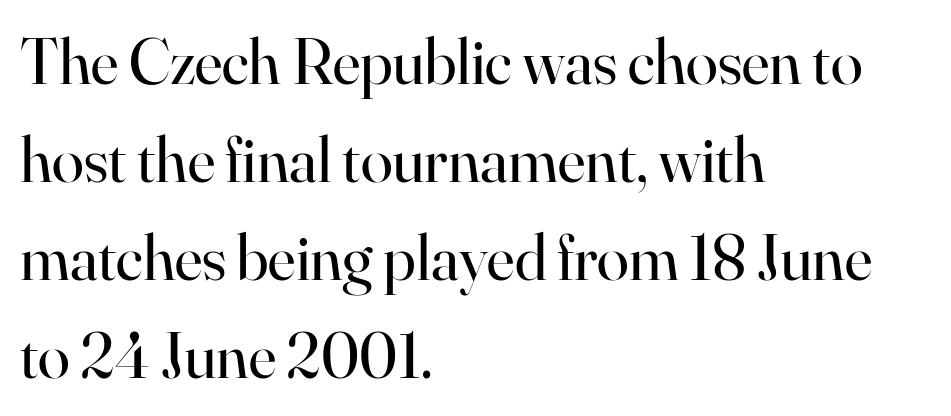
The image shows 65 px regular-weight serif type, upright; set left-aligned, normal line spacing (1.51x), normal letter spacing, not underlined; high stroke contrast and a small x-height.
